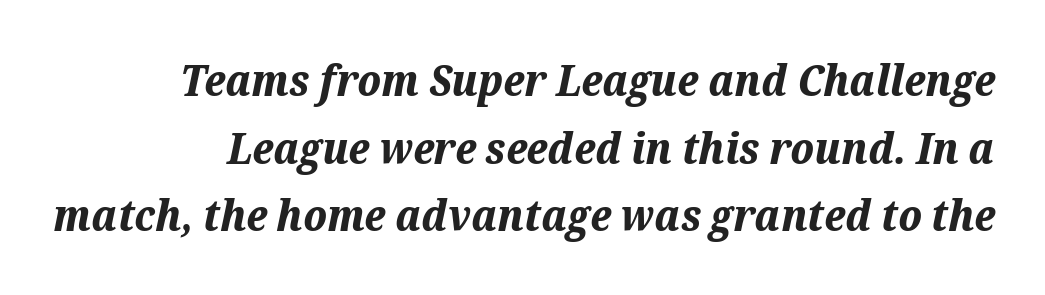
{"italic": "yes", "lean": "right", "slant_degrees": 12, "bold": "yes", "weight": "bold", "width": "normal", "stroke_contrast": "medium", "x_height": "medium", "monospaced": "no", "underline": "no", "line_spacing": "normal", "line_spacing_ratio": 1.57, "letter_spacing": "normal", "letter_spacing_em": 0.0, "glyph_px": 43}
